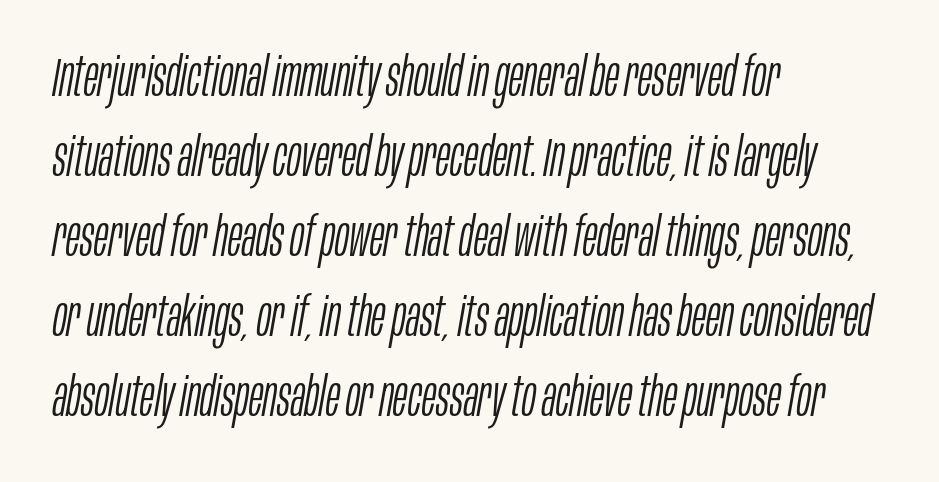
Q: Is the text bold? A: No.
Q: Is the text italic (slanted)? A: Yes, it leans right by about 10 degrees.
Q: Is the text underlined? A: No.
Q: How is the paragraph aligned? A: Left-aligned.
Q: Is the spacing between letters normal or unusually wide? A: Normal.
Q: Is the spacing between lines tight, normal or loose? A: Normal.
Q: Width (condensed, normal, or wide)? A: Condensed.
Q: Stroke contrast? A: Low.
Q: x-height? A: Large.
Q: Monospaced? A: No.
